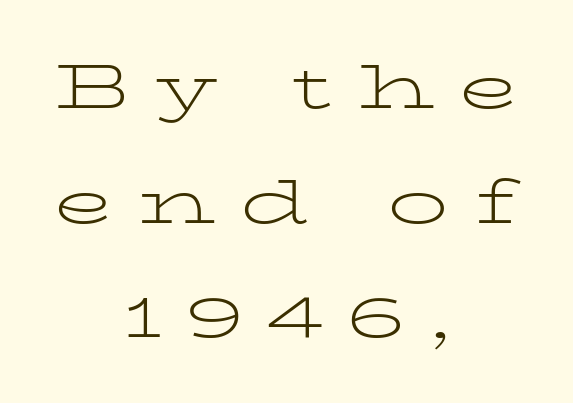
The image shows 61 px light, wide serif type, upright; set centered, line spacing 1.88x, unusually wide letter spacing (+0.4 em), not underlined; low stroke contrast and a medium x-height.
